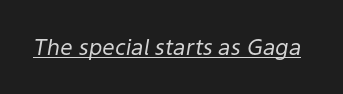
Q: Is the text bold? A: No.
Q: Is the text italic (slanted)? A: Yes, it leans right by about 9 degrees.
Q: Is the text underlined? A: Yes.
Q: Is the spacing between letters normal or unusually wide? A: Normal.
